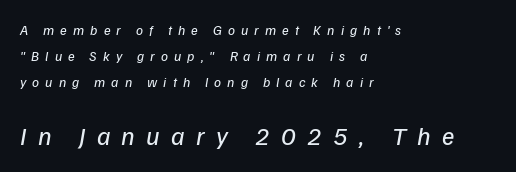
The image shows 26 px text type, italic (leaning right); set left-aligned, line spacing 1.85x, unusually wide letter spacing (+0.43 em), not underlined; the second (bottom) block is 1.86x larger.
